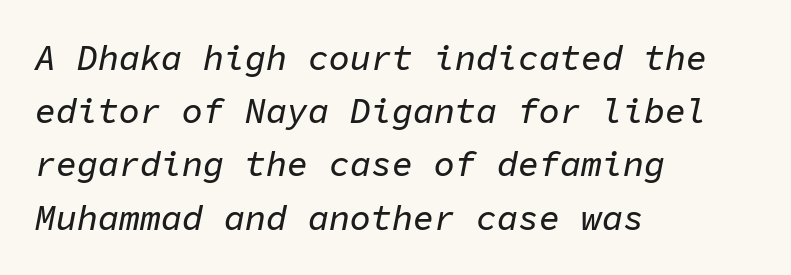
Q: Is the text italic (slanted)? A: Yes, it leans right by about 11 degrees.
Q: Is the text underlined? A: No.
Q: How is the paragraph aligned? A: Left-aligned.
Q: Is the spacing between letters normal or unusually wide? A: Normal.
Q: Is the spacing between lines tight, normal or loose? A: Normal.
Q: Width (condensed, normal, or wide)? A: Normal.
Q: Stroke contrast? A: Low.
Q: x-height? A: Medium.
Q: Monospaced? A: Yes.
